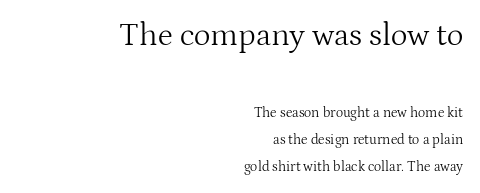
{"serif": "yes", "italic": "no", "bold": "no", "weight": "light", "width": "normal", "stroke_contrast": "medium", "x_height": "medium", "monospaced": "no", "underline": "no", "align": "right", "line_spacing": "loose", "line_spacing_ratio": 1.93, "letter_spacing": "normal", "letter_spacing_em": 0.0, "larger_block": "first", "size_ratio": 2.29, "glyph_px": 32}
